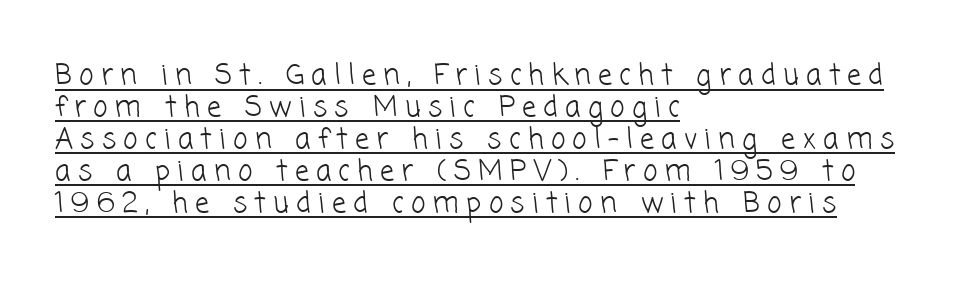
{"serif": "no", "bold": "no", "weight": "light", "width": "normal", "stroke_contrast": "low", "x_height": "medium", "monospaced": "no", "underline": "yes", "align": "left", "line_spacing": "tight", "line_spacing_ratio": 1.14, "letter_spacing": "wide", "letter_spacing_em": 0.26, "glyph_px": 28}
